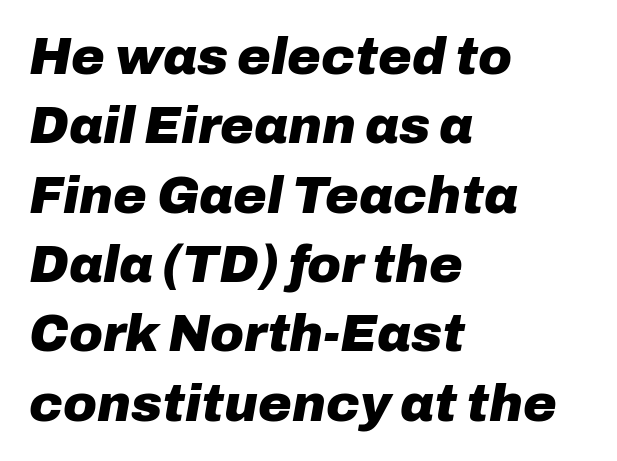
Q: Is the text bold? A: Yes.
Q: Is the text italic (slanted)? A: Yes, it leans right by about 10 degrees.
Q: Is the text underlined? A: No.
Q: How is the paragraph aligned? A: Left-aligned.
Q: Is the spacing between letters normal or unusually wide? A: Normal.
Q: Is the spacing between lines tight, normal or loose? A: Normal.
Q: Width (condensed, normal, or wide)? A: Normal.
Q: Stroke contrast? A: Low.
Q: x-height? A: Medium.
Q: Monospaced? A: No.
